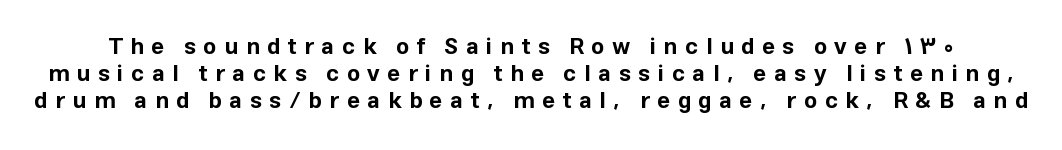
The image shows 23 px bold type, upright; set line spacing 1.18x, unusually wide letter spacing (+0.32 em), not underlined.
